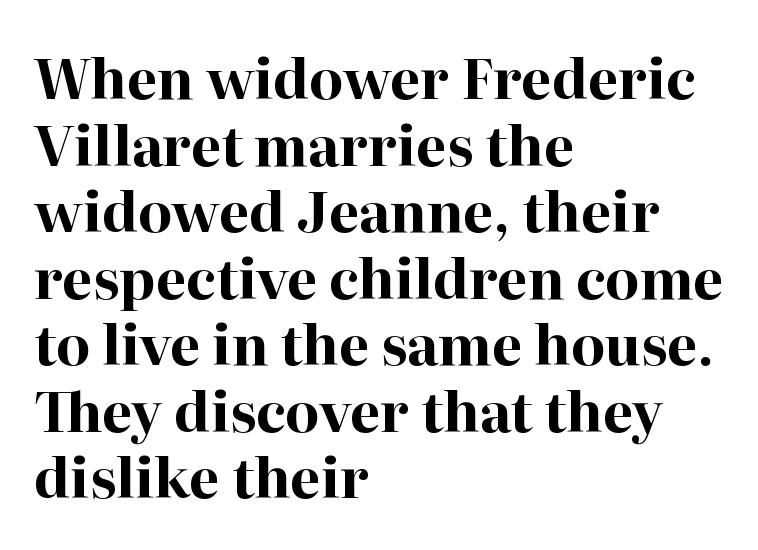
{"serif": "yes", "italic": "no", "bold": "yes", "weight": "bold", "width": "normal", "stroke_contrast": "high", "x_height": "medium", "monospaced": "no", "underline": "no", "align": "left", "line_spacing_ratio": 1.21, "letter_spacing": "normal", "letter_spacing_em": 0.0, "glyph_px": 55}
